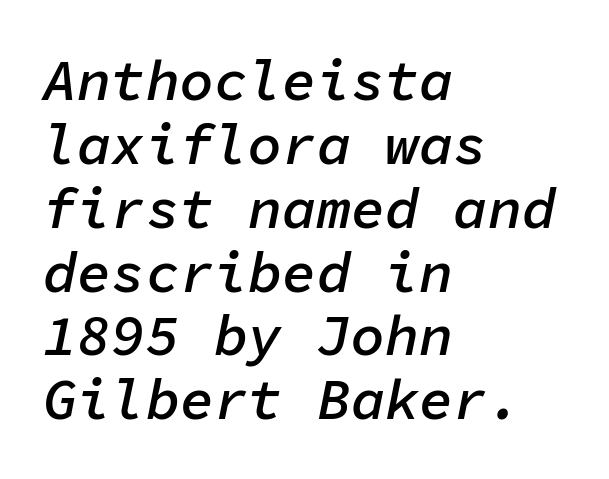
{"italic": "yes", "lean": "right", "slant_degrees": 11, "bold": "semi", "weight": "semibold", "width": "normal", "stroke_contrast": "low", "x_height": "medium", "monospaced": "yes", "underline": "no", "align": "left", "line_spacing": "tight", "line_spacing_ratio": 1.12, "letter_spacing": "normal", "letter_spacing_em": 0.0, "glyph_px": 57}
